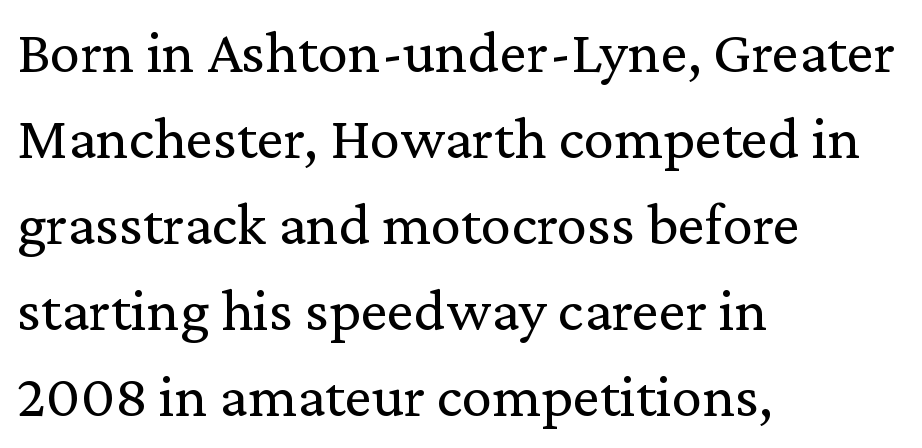
{"serif": "yes", "italic": "no", "bold": "no", "weight": "regular", "width": "normal", "stroke_contrast": "low", "x_height": "medium", "monospaced": "no", "underline": "no", "align": "left", "line_spacing": "normal", "line_spacing_ratio": 1.41, "letter_spacing": "normal", "letter_spacing_em": 0.0, "glyph_px": 61}
